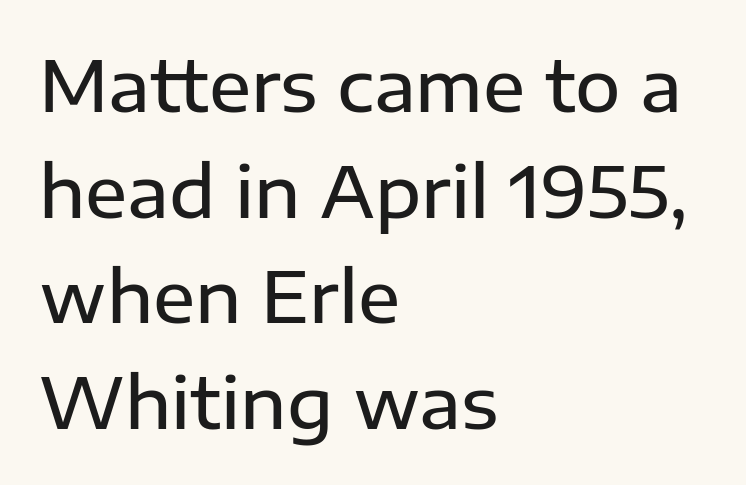
Q: Is the text bold? A: Semi-bold.
Q: Is the text italic (slanted)? A: No, it is upright.
Q: Is the typeface a serif or a sans-serif typeface? A: Sans-serif.
Q: Is the text underlined? A: No.
Q: How is the paragraph aligned? A: Left-aligned.
Q: Is the spacing between letters normal or unusually wide? A: Normal.
Q: Is the spacing between lines tight, normal or loose? A: Normal.
Q: Width (condensed, normal, or wide)? A: Normal.
Q: Stroke contrast? A: Low.
Q: x-height? A: Medium.
Q: Monospaced? A: No.
